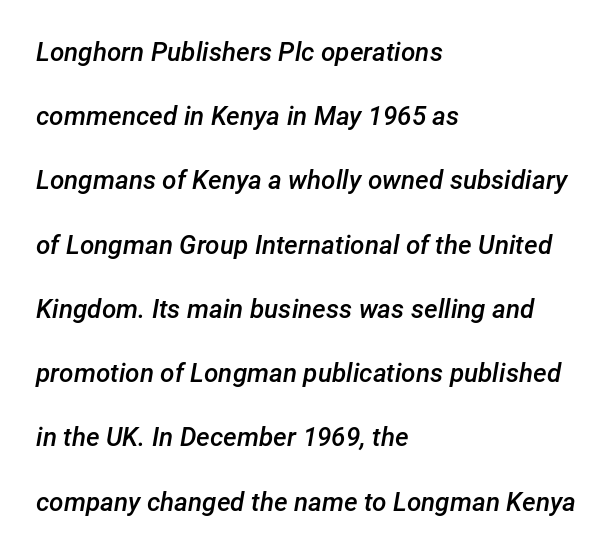
Set as a demibold, roughly 600 on the weight scale. Italic? Definitely — the glyphs are oblique. These lines are set flush left with a ragged right edge. The rendering uses a large line-height, opening up the rows. You could call the tracking neutral — neither tight nor loose. The strip under each line holds only bare page.
